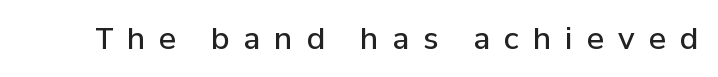
{"serif": "no", "italic": "no", "bold": "semi", "weight": "semibold", "width": "normal", "stroke_contrast": "low", "x_height": "medium", "monospaced": "no", "underline": "no", "letter_spacing": "wide", "letter_spacing_em": 0.48, "glyph_px": 29}
